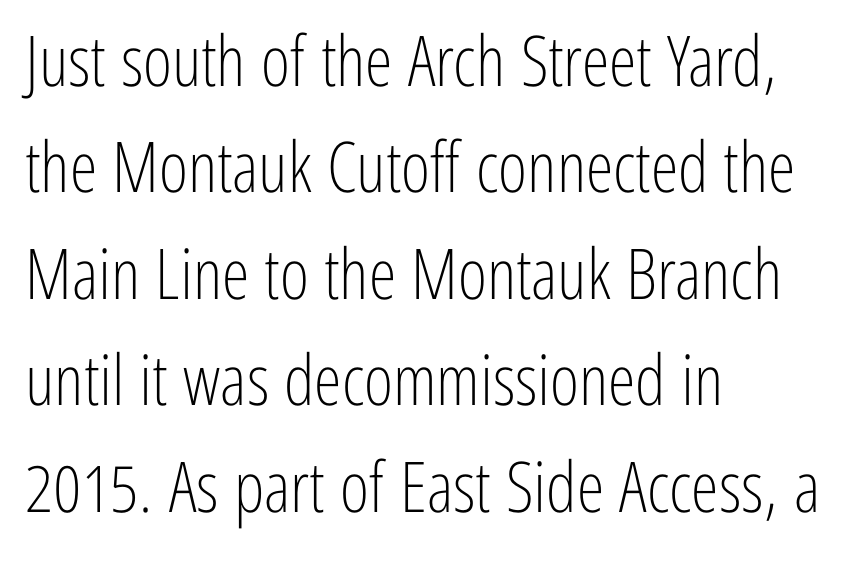
Layout note: lines flush left. A typesetter would call this proportional, since set widths differ per character. I'd call this a sans setting — the letters go barefoot. The rendering uses a moderate line-height, typical for paragraphs. The letterforms sit shoulder to shoulder at normal distance. The letters stand straight up with perfectly vertical stems.
